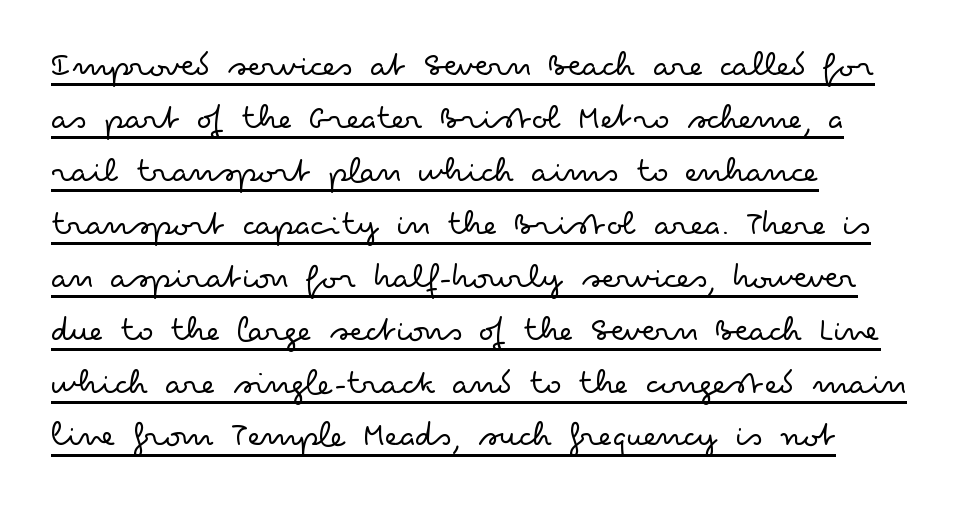
Q: Is the text bold? A: No.
Q: Is the text italic (slanted)? A: No, it is upright.
Q: Is the typeface a serif or a sans-serif typeface? A: Sans-serif.
Q: Is the text underlined? A: Yes.
Q: How is the paragraph aligned? A: Left-aligned.
Q: Is the spacing between letters normal or unusually wide? A: Normal.
Q: Is the spacing between lines tight, normal or loose? A: Normal.
Q: Width (condensed, normal, or wide)? A: Wide.
Q: Stroke contrast? A: Low.
Q: x-height? A: Small.
Q: Monospaced? A: No.
